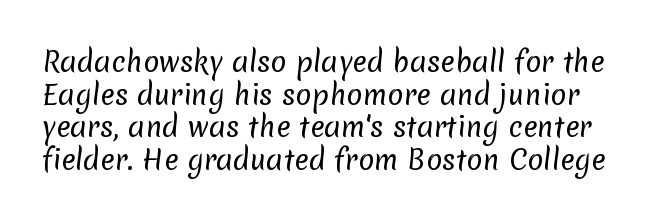
Q: Is the text bold? A: No.
Q: Is the text underlined? A: No.
Q: Is the spacing between letters normal or unusually wide? A: Normal.
